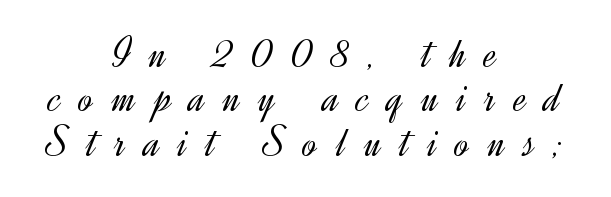
{"serif": "no", "bold": "no", "weight": "light", "width": "normal", "x_height": "small", "monospaced": "no", "underline": "no", "align": "center", "line_spacing": "tight", "line_spacing_ratio": 1.01, "letter_spacing": "wide", "letter_spacing_em": 0.42, "glyph_px": 44}
